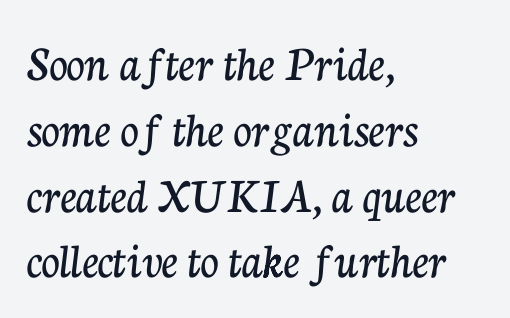
Only glyphs here, with clear space below each row. Leftover space on each line is placed entirely after the last word. These lines are rendered in a variable-pitch font. Interline gaps are of average width in this sample. Look at the tracking — it's just the regular setting, nothing added.
